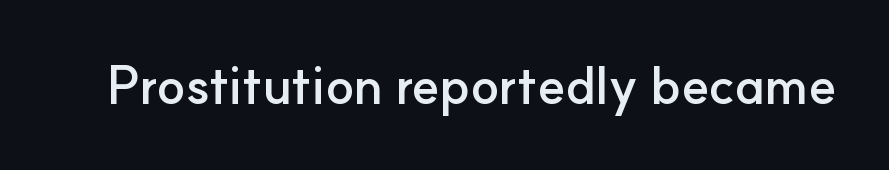
The image shows 52 px semibold sans-serif type, upright; set normal letter spacing, not underlined; low stroke contrast and a small x-height.
